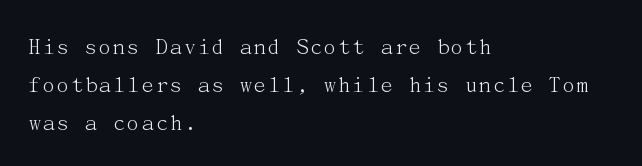
The image shows 24 px text type, upright; set left-aligned, normal line spacing (1.59x), normal letter spacing, not underlined.
